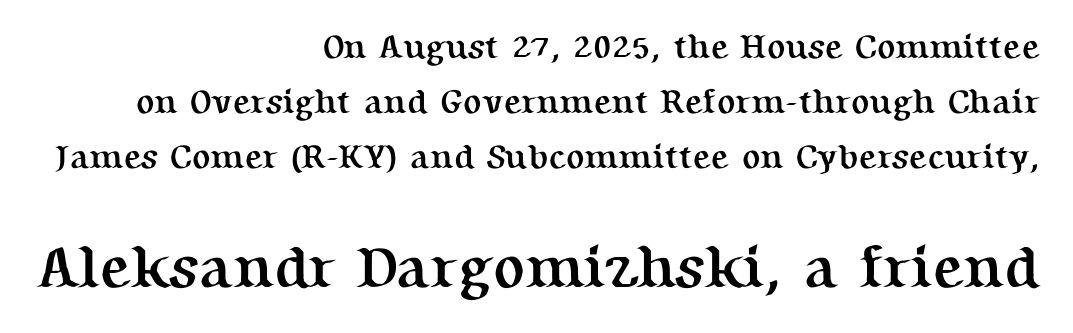
Q: Is the text bold? A: Yes.
Q: Is the text italic (slanted)? A: No, it is upright.
Q: Is the typeface a serif or a sans-serif typeface? A: Serif.
Q: Is the text underlined? A: No.
Q: How is the paragraph aligned? A: Right-aligned.
Q: Is the spacing between letters normal or unusually wide? A: Normal.
Q: Is the spacing between lines tight, normal or loose? A: Normal.
Q: Which block of text is set in a larger size, the first (top) or the second (bottom)? A: The second (bottom) one.
Q: Width (condensed, normal, or wide)? A: Normal.
Q: Stroke contrast? A: Medium.
Q: x-height? A: Medium.
Q: Monospaced? A: No.
